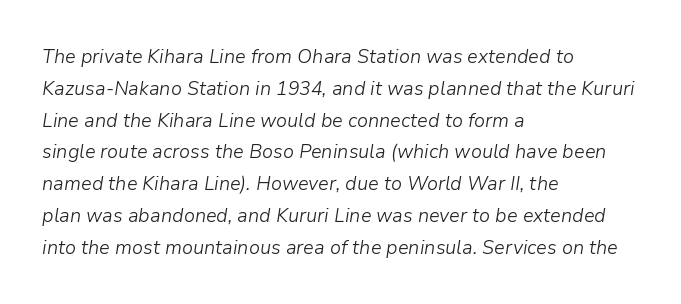
The image shows 20 px text type, italic (leaning right); set left-aligned, normal line spacing (1.59x), normal letter spacing, not underlined.
